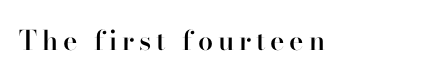
Notice how the stems are strictly vertical — no italics here. The strokes are fattened partway — semibold, not bold. Words float on clear page, feet unadorned.
